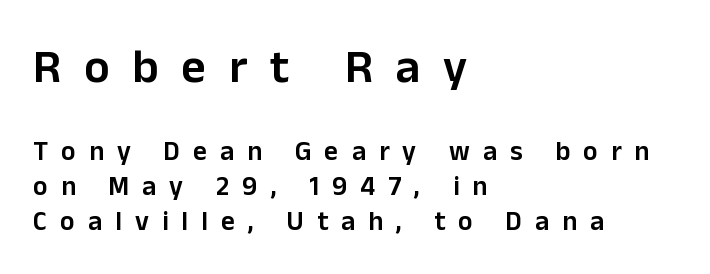
{"serif": "no", "italic": "no", "bold": "semi", "weight": "semibold", "width": "normal", "stroke_contrast": "low", "x_height": "medium", "monospaced": "no", "underline": "no", "align": "left", "line_spacing": "normal", "line_spacing_ratio": 1.3, "letter_spacing": "wide", "letter_spacing_em": 0.49, "larger_block": "first", "size_ratio": 1.74, "glyph_px": 47}
